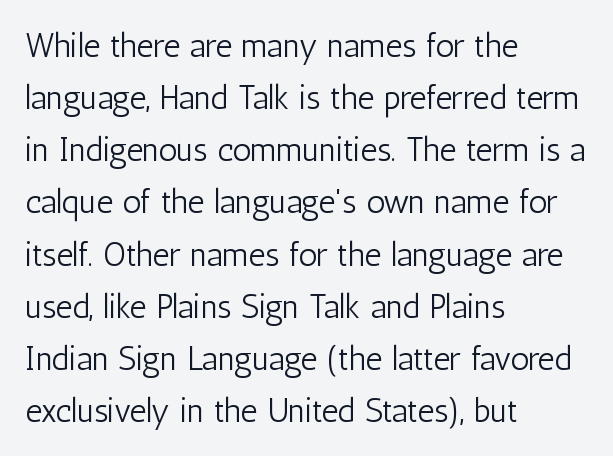
Q: Is the text bold? A: No.
Q: Is the text italic (slanted)? A: No, it is upright.
Q: Is the typeface a serif or a sans-serif typeface? A: Sans-serif.
Q: Is the text underlined? A: No.
Q: How is the paragraph aligned? A: Left-aligned.
Q: Is the spacing between letters normal or unusually wide? A: Normal.
Q: Is the spacing between lines tight, normal or loose? A: Normal.
Q: Width (condensed, normal, or wide)? A: Condensed.
Q: Stroke contrast? A: Low.
Q: x-height? A: Medium.
Q: Monospaced? A: No.
